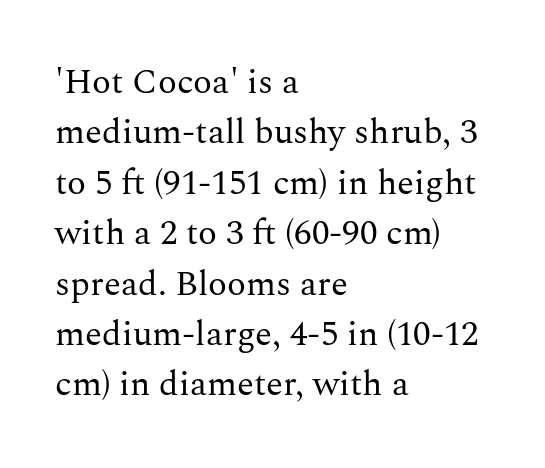
{"serif": "yes", "italic": "no", "bold": "no", "weight": "regular", "width": "normal", "stroke_contrast": "medium", "x_height": "medium", "monospaced": "no", "underline": "no", "align": "left", "line_spacing": "normal", "line_spacing_ratio": 1.44, "letter_spacing": "normal", "letter_spacing_em": 0.0, "glyph_px": 35}
